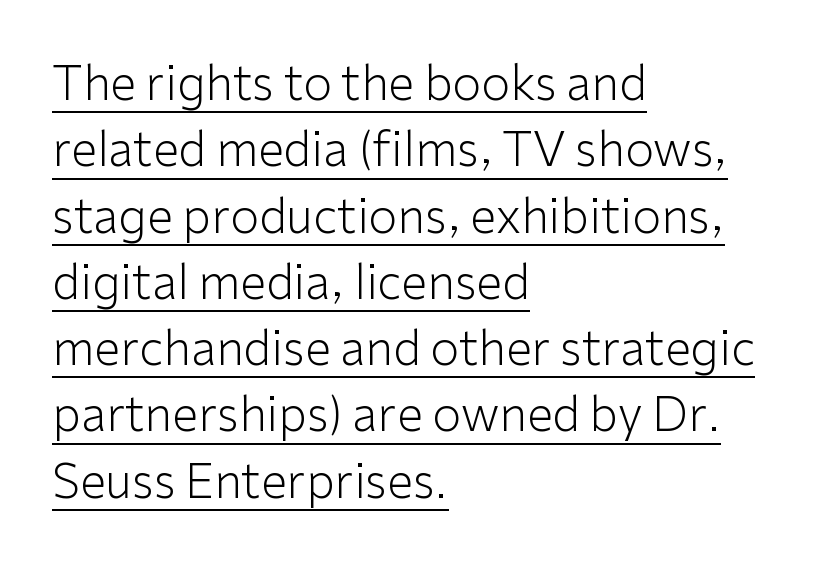
The image shows 47 px light sans-serif type, upright; set left-aligned, normal line spacing (1.41x), normal letter spacing, underlined; low stroke contrast and a medium x-height.
